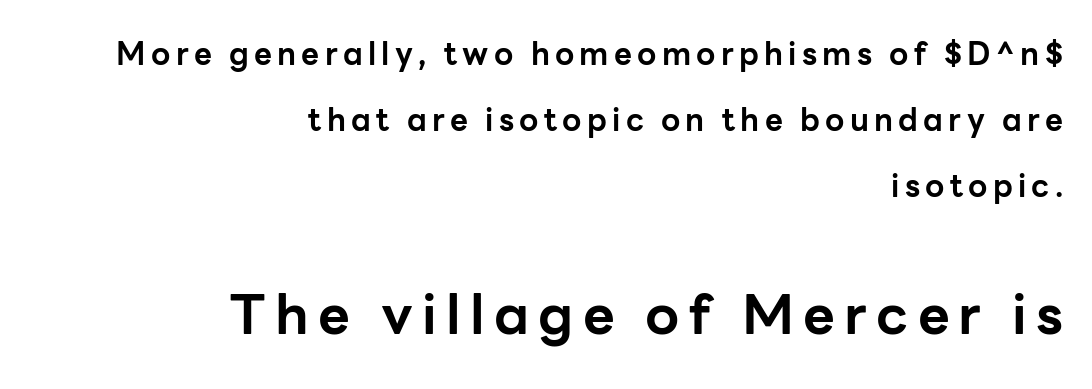
The vertical gap from one line to the next is large. A clean baseline with only descenders dipping below it. Emphasis by weight is at full strength: bold. Does the lettering tilt? It doesn't — this is upright. Here the second block reads like a headline and the first like body copy. Spacing verdict: proportional, widths tailored to each character.
